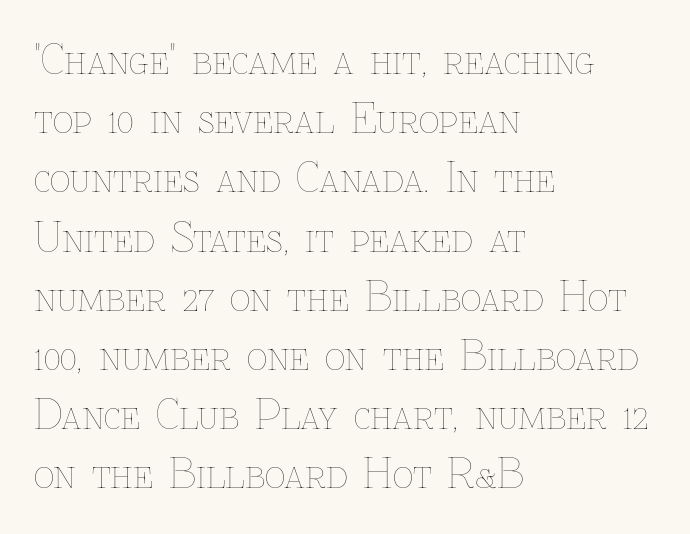
{"italic": "no", "bold": "no", "weight": "thin", "width": "normal", "stroke_contrast": "low", "x_height": "medium", "monospaced": "no", "underline": "no", "align": "left", "line_spacing": "normal", "line_spacing_ratio": 1.48, "letter_spacing": "normal", "letter_spacing_em": 0.0, "glyph_px": 40}
